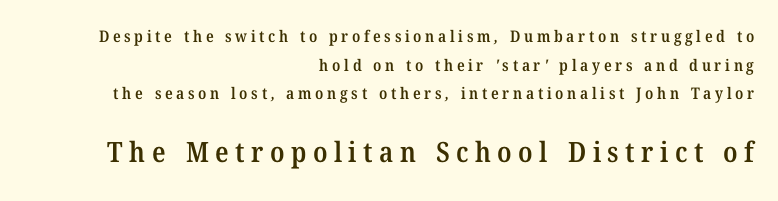
The image shows 28 px semibold serif type; set right-aligned, line spacing 1.79x, unusually wide letter spacing (+0.23 em), not underlined; the second (bottom) block is 1.75x larger; medium stroke contrast and a medium x-height.
